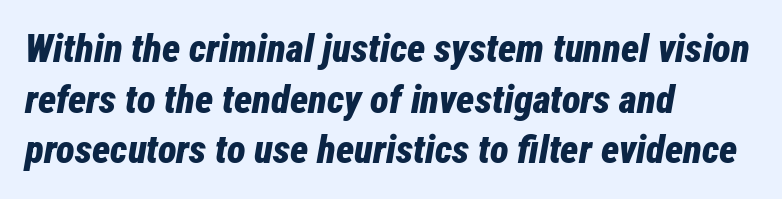
Q: Is the text bold? A: Yes.
Q: Is the text italic (slanted)? A: Yes, it leans right by about 12 degrees.
Q: Is the text underlined? A: No.
Q: How is the paragraph aligned? A: Left-aligned.
Q: Is the spacing between letters normal or unusually wide? A: Normal.
Q: Is the spacing between lines tight, normal or loose? A: Normal.
Q: Width (condensed, normal, or wide)? A: Condensed.
Q: Stroke contrast? A: Low.
Q: x-height? A: Medium.
Q: Monospaced? A: No.
